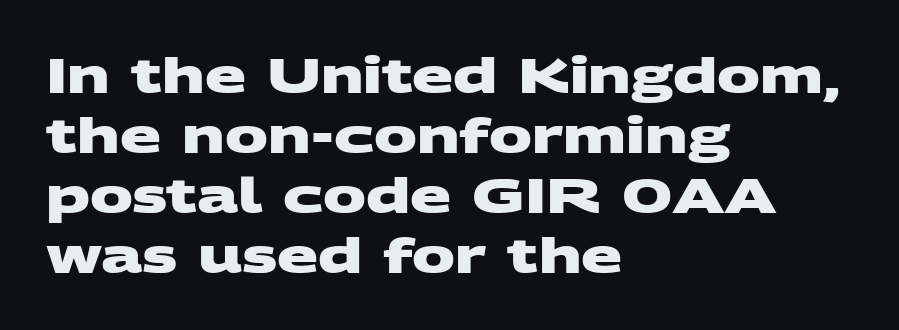
{"serif": "no", "bold": "yes", "weight": "heavy", "width": "wide", "stroke_contrast": "medium", "x_height": "large", "monospaced": "no", "underline": "no", "align": "left", "line_spacing": "normal", "line_spacing_ratio": 1.25, "letter_spacing": "normal", "letter_spacing_em": 0.0, "glyph_px": 48}
